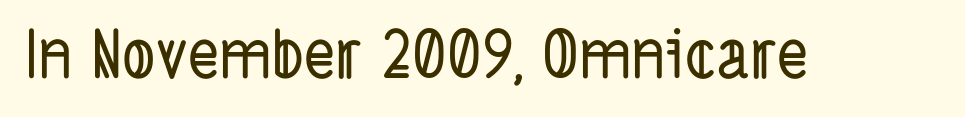
Q: Is the typeface a serif or a sans-serif typeface? A: Sans-serif.
Q: Is the text underlined? A: No.
Q: Is the spacing between letters normal or unusually wide? A: Normal.
Q: Width (condensed, normal, or wide)? A: Condensed.
Q: Stroke contrast? A: Low.
Q: x-height? A: Medium.
Q: Monospaced? A: No.
